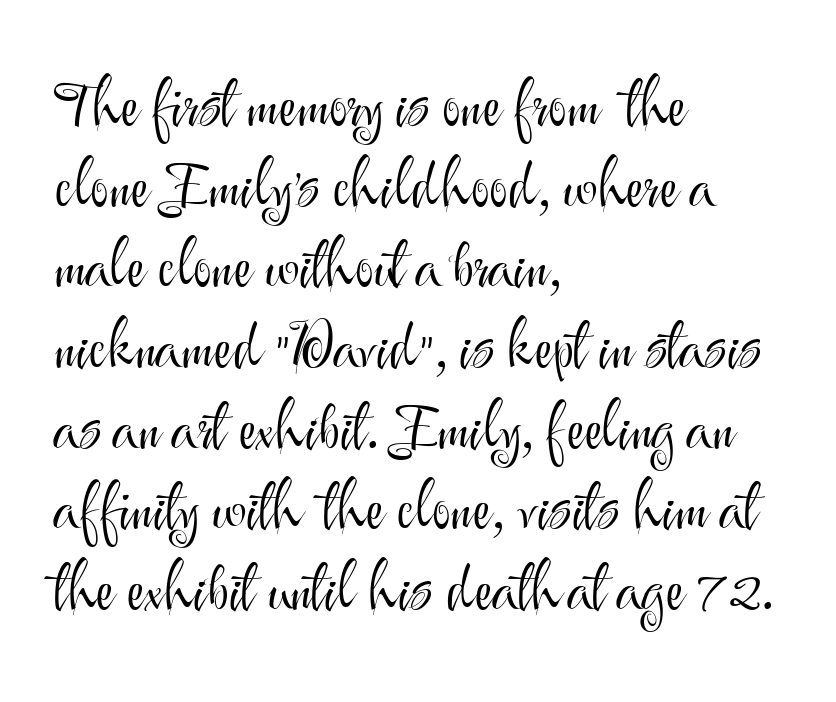
Q: Is the text bold? A: No.
Q: Is the typeface a serif or a sans-serif typeface? A: Sans-serif.
Q: Is the text underlined? A: No.
Q: How is the paragraph aligned? A: Left-aligned.
Q: Is the spacing between letters normal or unusually wide? A: Normal.
Q: Is the spacing between lines tight, normal or loose? A: Normal.
Q: Width (condensed, normal, or wide)? A: Normal.
Q: Stroke contrast? A: Medium.
Q: x-height? A: Small.
Q: Monospaced? A: No.
